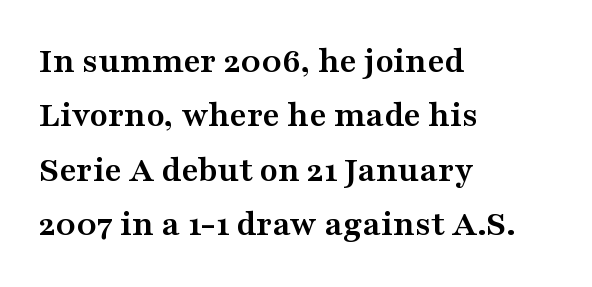
Q: Is the text bold? A: Yes.
Q: Is the text italic (slanted)? A: No, it is upright.
Q: Is the typeface a serif or a sans-serif typeface? A: Serif.
Q: Is the text underlined? A: No.
Q: How is the paragraph aligned? A: Left-aligned.
Q: Is the spacing between letters normal or unusually wide? A: Normal.
Q: Is the spacing between lines tight, normal or loose? A: Normal.
Q: Width (condensed, normal, or wide)? A: Wide.
Q: Stroke contrast? A: Medium.
Q: x-height? A: Medium.
Q: Monospaced? A: No.
